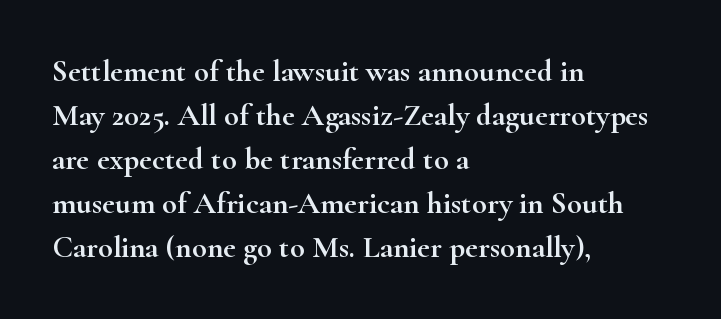
Q: Is the text italic (slanted)? A: No, it is upright.
Q: Is the typeface a serif or a sans-serif typeface? A: Serif.
Q: Is the text underlined? A: No.
Q: How is the paragraph aligned? A: Left-aligned.
Q: Is the spacing between letters normal or unusually wide? A: Normal.
Q: Is the spacing between lines tight, normal or loose? A: Normal.
Q: Width (condensed, normal, or wide)? A: Wide.
Q: Stroke contrast? A: High.
Q: x-height? A: Small.
Q: Monospaced? A: No.
